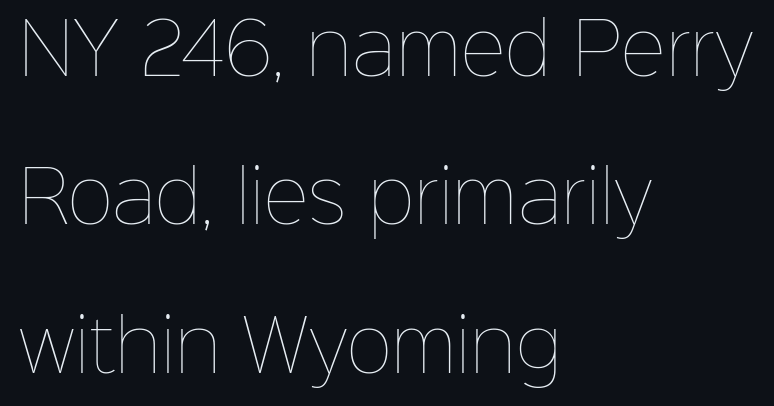
No italicization has been applied; the sample stays upright. A typesetter would call this proportional, since set widths differ per character. The designer dialed line spacing up above the default. Is the letter spacing exaggerated? No — it looks like the ordinary default. If you drew a ruler down the left edge, every line would touch it. The font is comparable to plain body text, perhaps lighter.
